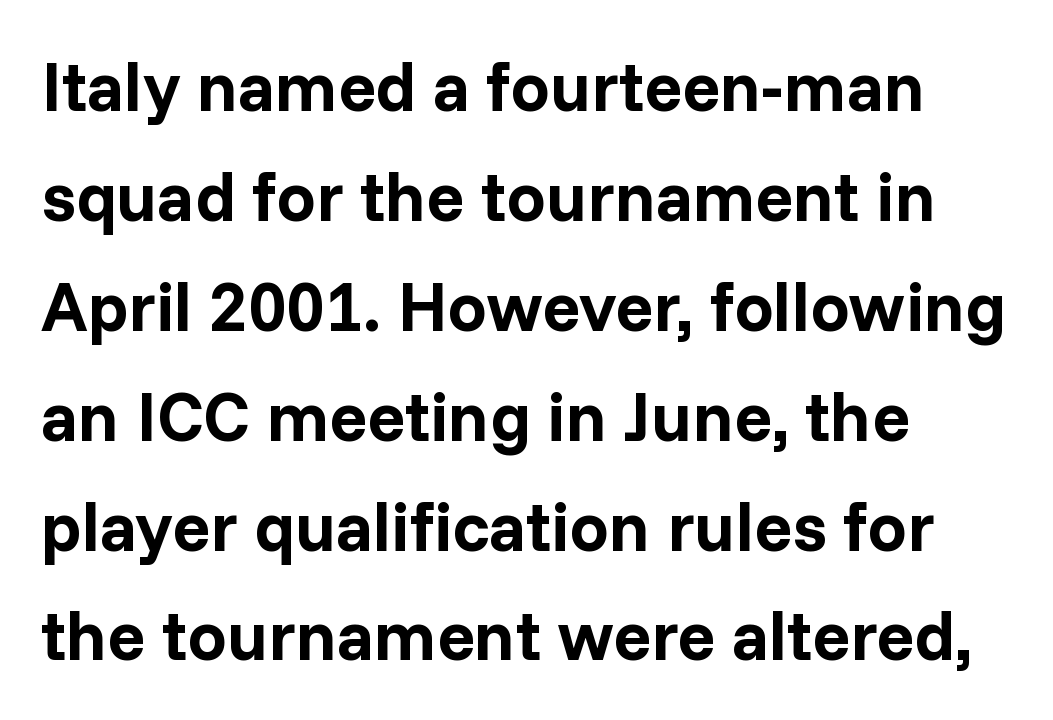
The image shows 70 px bold sans-serif type, upright; set left-aligned, normal line spacing (1.57x), normal letter spacing, not underlined; low stroke contrast and a medium x-height.
